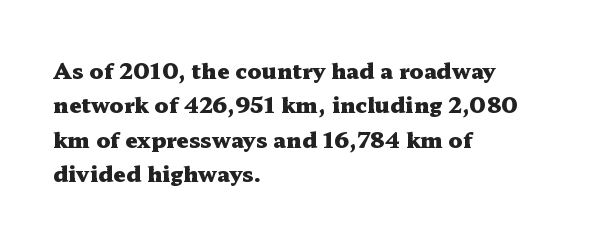
{"italic": "no", "bold": "yes", "underline": "no", "align": "left", "line_spacing": "normal", "line_spacing_ratio": 1.56, "letter_spacing": "normal", "letter_spacing_em": 0.0, "glyph_px": 22}
